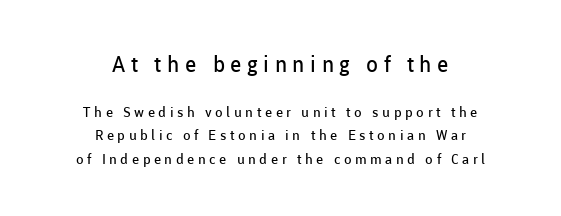
The passage shown is not bold in any degree. Large over small — that's the arrangement of the two blocks here. Style check: upright. Here the glyphs are tracked loosely, breaking word shapes into spaced letters.
